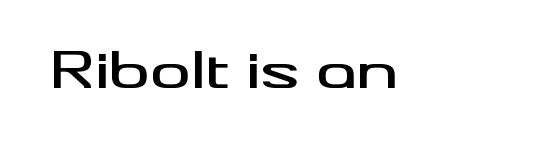
No italicization has been applied; the sample stays upright. Underlining? Definitely not there. The face used here is proportionally spaced, like ordinary book or web type. This rendering leaves character spacing at its baseline value.
